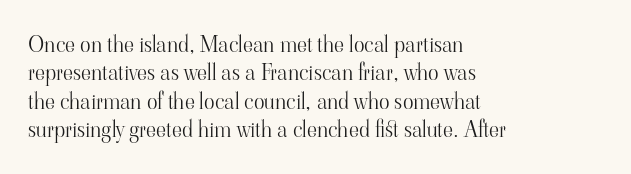
{"italic": "no", "bold": "no", "underline": "no", "align": "left", "line_spacing": "normal", "line_spacing_ratio": 1.29, "letter_spacing": "normal", "letter_spacing_em": 0.0, "glyph_px": 22}
